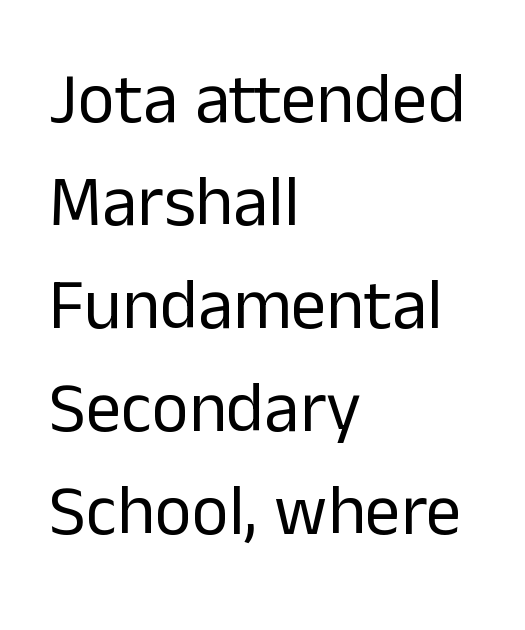
The image shows 71 px regular-weight sans-serif type, upright; set left-aligned, normal line spacing (1.45x), normal letter spacing, not underlined; low stroke contrast and a medium x-height.
